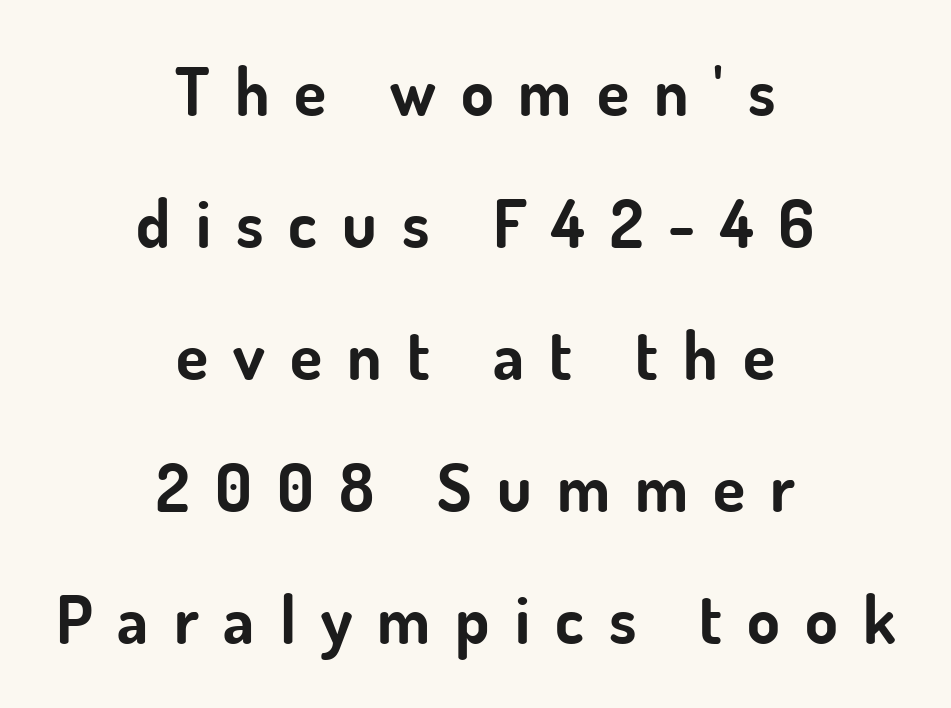
{"serif": "no", "italic": "no", "bold": "yes", "weight": "bold", "width": "normal", "stroke_contrast": "low", "x_height": "small", "monospaced": "no", "underline": "no", "align": "center", "line_spacing": "loose", "line_spacing_ratio": 2.0, "letter_spacing": "wide", "letter_spacing_em": 0.38, "glyph_px": 66}
